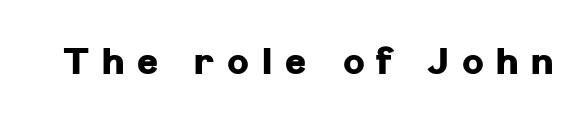
The image shows 36 px heavy sans-serif type, upright; set unusually wide letter spacing (+0.35 em), not underlined; low stroke contrast and a medium x-height.
